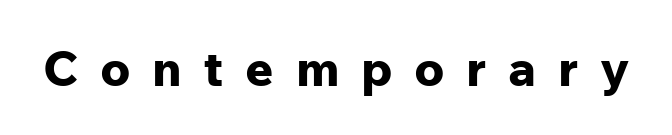
The image shows 49 px bold sans-serif type, upright; set unusually wide letter spacing (+0.44 em), not underlined; low stroke contrast and a medium x-height.
